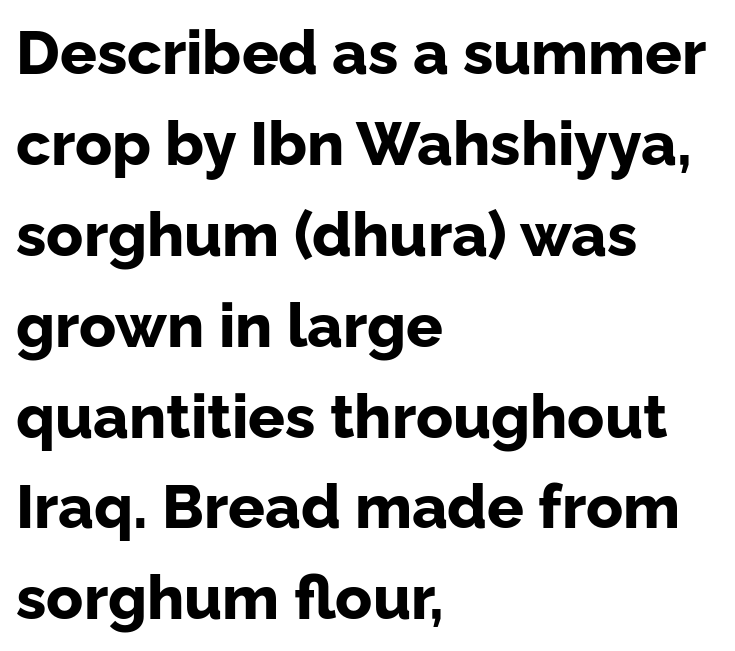
{"serif": "no", "italic": "no", "bold": "yes", "weight": "bold", "width": "normal", "stroke_contrast": "low", "x_height": "medium", "monospaced": "no", "underline": "no", "align": "left", "line_spacing": "normal", "line_spacing_ratio": 1.49, "letter_spacing": "normal", "letter_spacing_em": 0.0, "glyph_px": 61}
